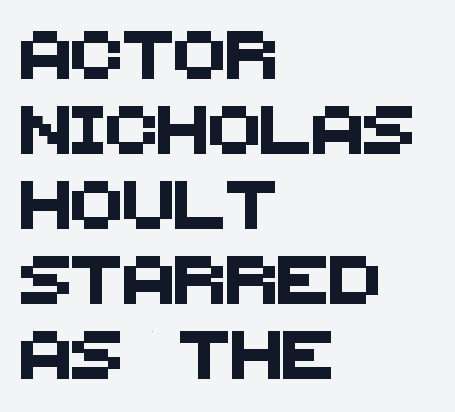
{"serif": "no", "width": "normal", "stroke_contrast": "medium", "x_height": "large", "monospaced": "no", "underline": "no", "align": "left", "line_spacing": "normal", "line_spacing_ratio": 1.56, "letter_spacing": "normal", "letter_spacing_em": 0.0, "glyph_px": 48}
